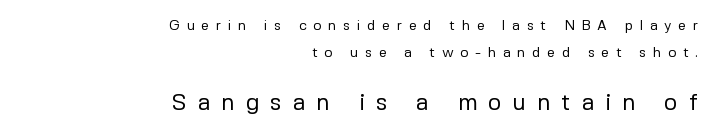
The axis of the letterforms is exactly vertical. Vertical spacing — loose. Which margin do the lines hug? The right one — the left edge is uneven. The area under the type is left untouched.
